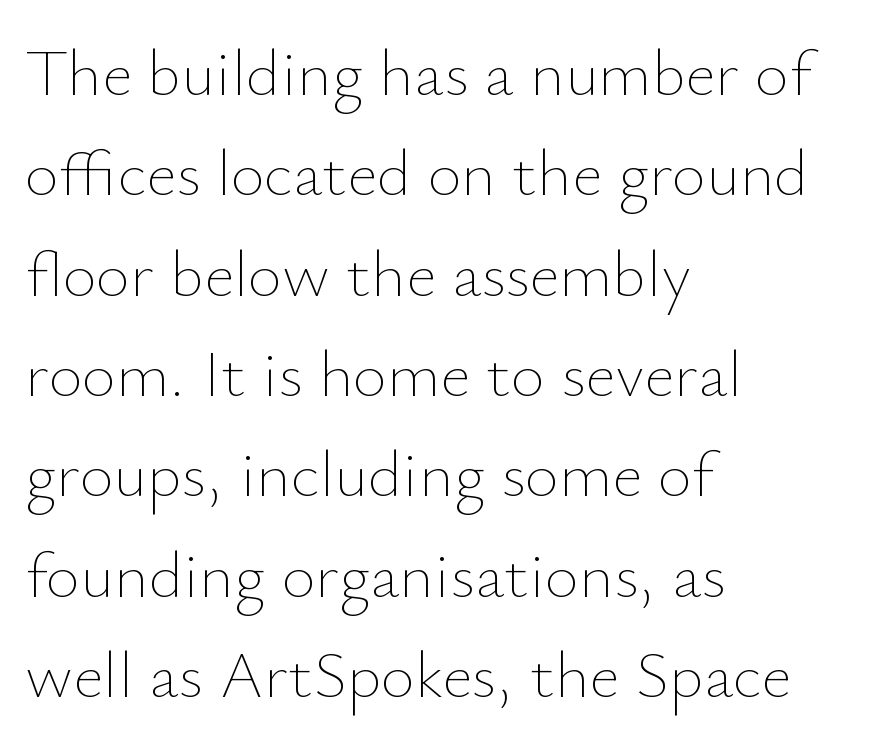
Each letter keeps its own natural width here, so spacing adapts to shape. Just letters on the line, the space beneath them empty. No extra tracking has been applied to these lines. Is there any slant? The stems are plumb. A quiet, ordinary-to-light weight characterises the typeface. A normal amount of white space separates one row of letters from the next.
